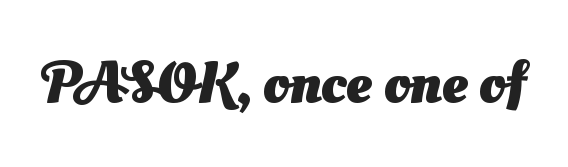
The image shows 59 px heavy sans-serif type; set normal letter spacing, not underlined; medium stroke contrast and a small x-height.
